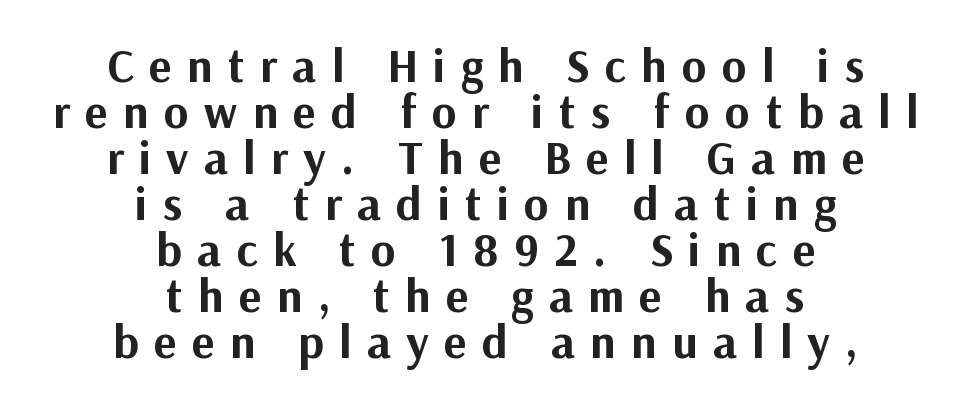
Q: Is the text bold? A: Yes.
Q: Is the text italic (slanted)? A: No, it is upright.
Q: Is the typeface a serif or a sans-serif typeface? A: Sans-serif.
Q: Is the text underlined? A: No.
Q: How is the paragraph aligned? A: Centered.
Q: Is the spacing between letters normal or unusually wide? A: Unusually wide.
Q: Is the spacing between lines tight, normal or loose? A: Tight.
Q: Width (condensed, normal, or wide)? A: Normal.
Q: Stroke contrast? A: Medium.
Q: x-height? A: Medium.
Q: Monospaced? A: No.
